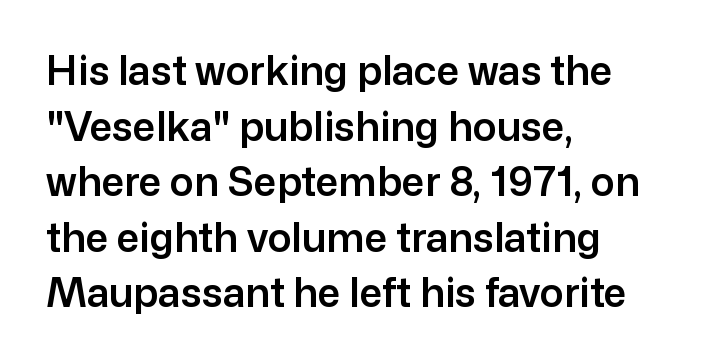
You could not count columns in this text — the font is proportionally spaced. Do the letters lean? They stand straight. Reading down the column, the eye jumps a familiar distance to each next line. Just letters on the line, the space beneath them empty.
